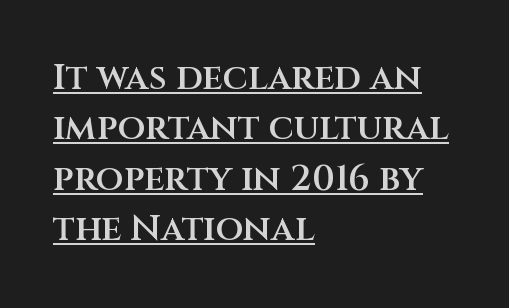
The image shows 36 px semibold sans-serif type, upright; set left-aligned, normal line spacing (1.4x), normal letter spacing, underlined; medium stroke contrast and a large x-height.
